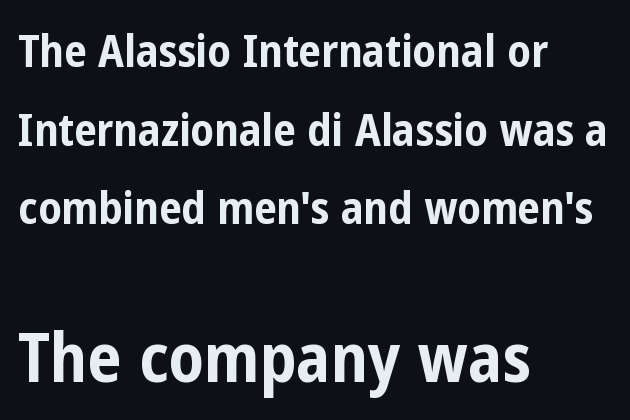
{"serif": "no", "italic": "no", "bold": "yes", "weight": "bold", "width": "condensed", "stroke_contrast": "low", "x_height": "medium", "monospaced": "no", "underline": "no", "align": "left", "line_spacing_ratio": 1.75, "letter_spacing": "normal", "letter_spacing_em": 0.0, "larger_block": "second", "size_ratio": 1.51, "glyph_px": 68}
